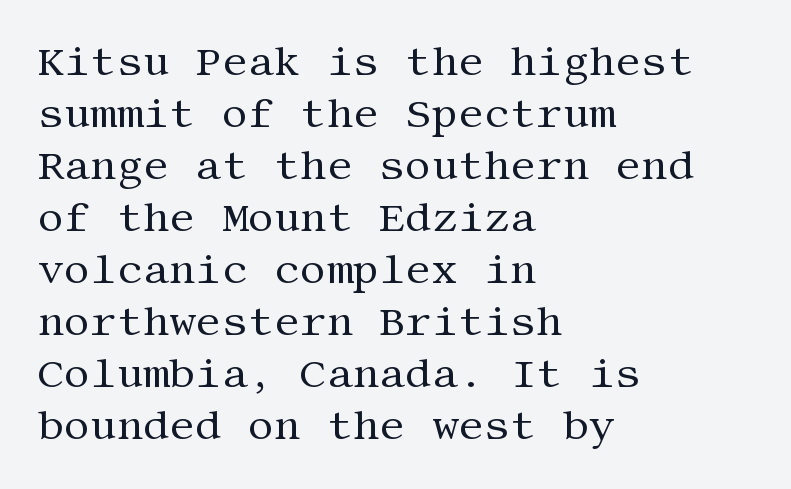
{"serif": "yes", "italic": "no", "bold": "no", "weight": "regular", "width": "normal", "stroke_contrast": "medium", "x_height": "large", "underline": "no", "align": "left", "line_spacing": "normal", "line_spacing_ratio": 1.27, "letter_spacing": "normal", "letter_spacing_em": 0.0, "glyph_px": 41}
